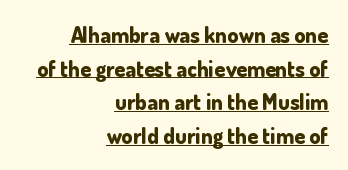
The image shows 22 px bold type, upright; set right-aligned, normal line spacing (1.53x), normal letter spacing, underlined.
